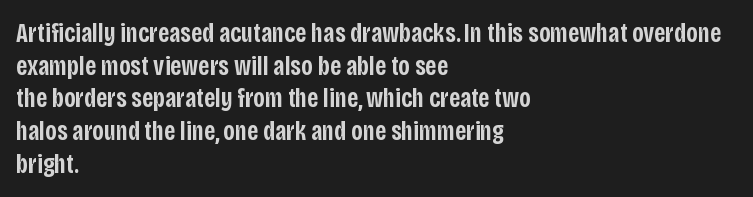
The image shows 27 px text type, upright; set left-aligned, line spacing 1.21x, normal letter spacing, not underlined.
